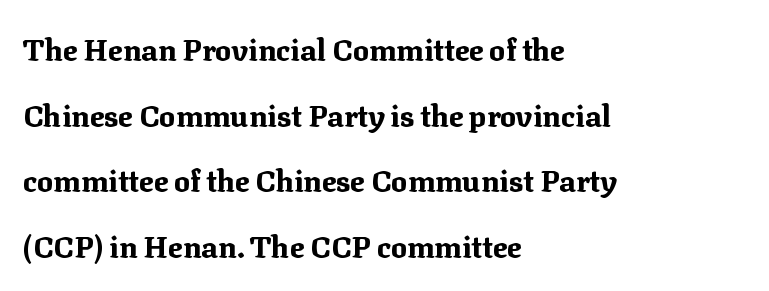
{"serif": "yes", "italic": "no", "bold": "yes", "weight": "bold", "width": "normal", "stroke_contrast": "medium", "x_height": "medium", "monospaced": "no", "underline": "no", "align": "left", "line_spacing": "loose", "line_spacing_ratio": 2.19, "letter_spacing": "normal", "letter_spacing_em": 0.0, "glyph_px": 30}
